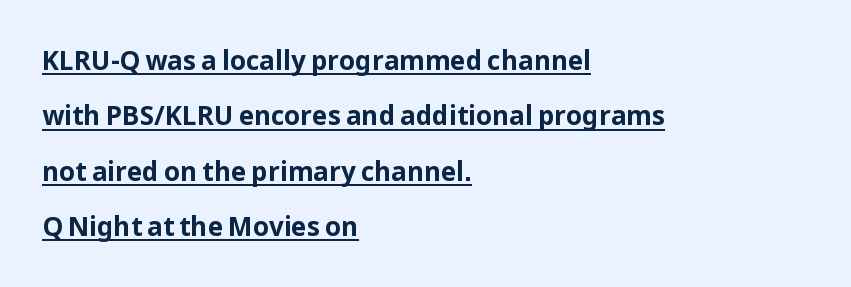
Vertical spacing — loose. Does extra space separate the letters? No, they use regular spacing. Does the copy run flush right? No — it runs flush left. Typographic density is high because the face is bold.
